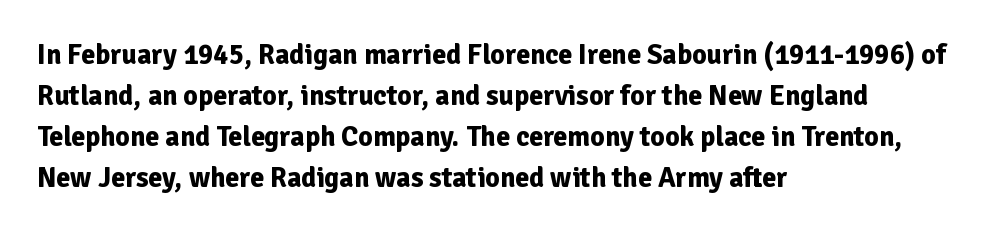
The image shows 28 px bold sans-serif type, upright; set left-aligned, normal line spacing (1.47x), normal letter spacing, not underlined; low stroke contrast and a medium x-height.
